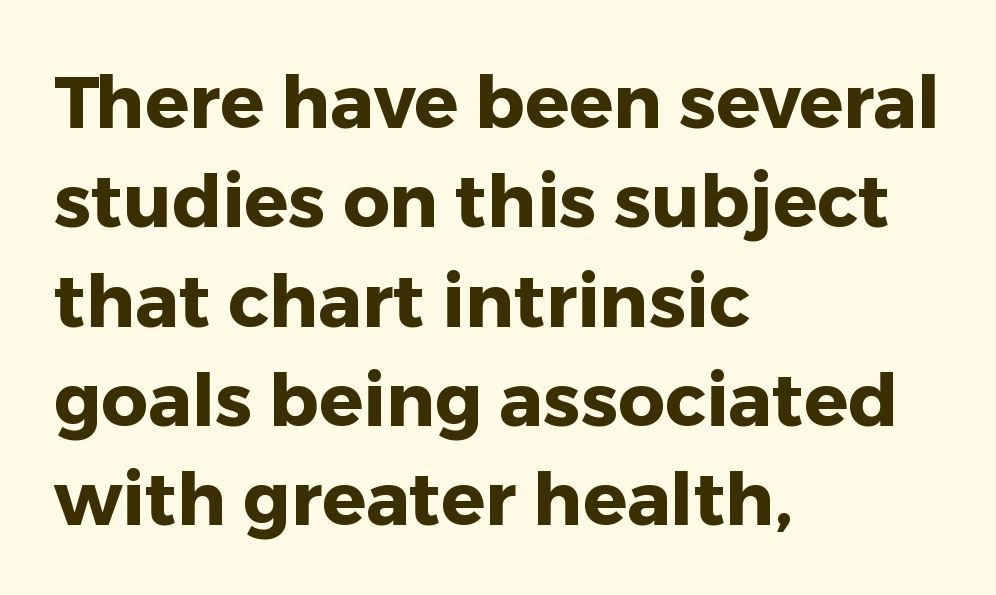
{"serif": "no", "italic": "no", "bold": "yes", "weight": "heavy", "width": "normal", "stroke_contrast": "low", "x_height": "medium", "monospaced": "no", "underline": "no", "align": "left", "line_spacing": "normal", "line_spacing_ratio": 1.36, "letter_spacing": "normal", "letter_spacing_em": 0.0, "glyph_px": 73}
